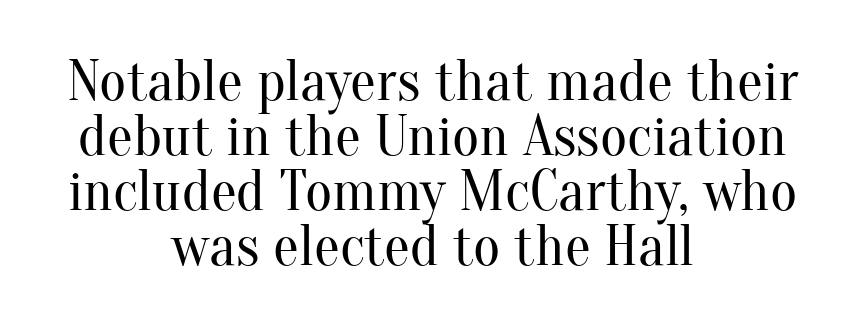
The typeface chosen for these lines features serifs. The typeface has the unassuming heft of standard copy or less. Proportional: the letters do not fall into vertical columns. The compositor balanced each line on the midline.
